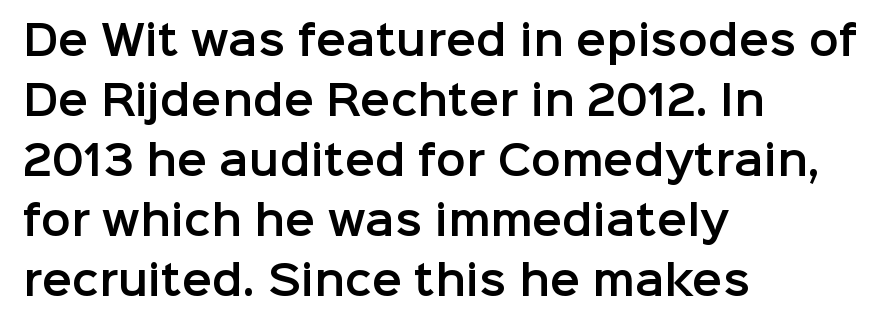
{"serif": "no", "italic": "no", "width": "normal", "stroke_contrast": "low", "x_height": "medium", "monospaced": "no", "underline": "no", "align": "left", "line_spacing": "normal", "line_spacing_ratio": 1.5, "letter_spacing": "normal", "letter_spacing_em": 0.0, "glyph_px": 40}
